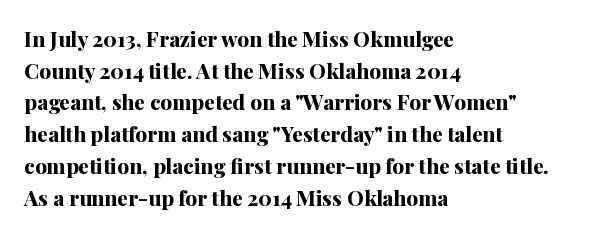
The image shows 21 px bold type, upright; set left-aligned, normal line spacing (1.51x), normal letter spacing, not underlined.
